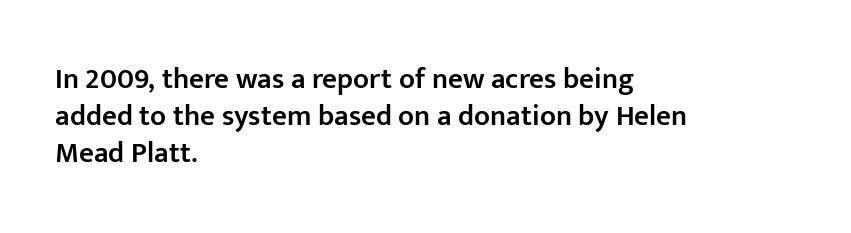
The image shows 29 px semibold sans-serif type, upright; set left-aligned, normal line spacing (1.27x), normal letter spacing, not underlined; low stroke contrast and a medium x-height.
